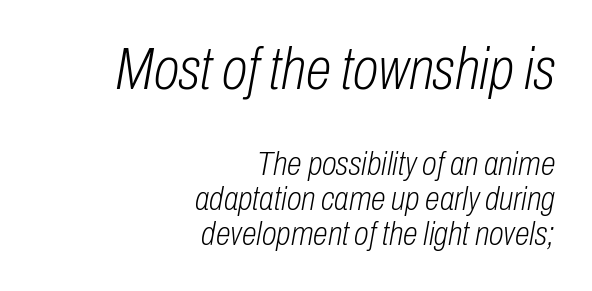
{"italic": "yes", "lean": "right", "slant_degrees": 10, "bold": "no", "weight": "light", "width": "condensed", "stroke_contrast": "low", "x_height": "medium", "monospaced": "no", "underline": "no", "align": "right", "line_spacing": "tight", "line_spacing_ratio": 1.03, "letter_spacing": "normal", "letter_spacing_em": 0.0, "larger_block": "first", "size_ratio": 1.74, "glyph_px": 59}
